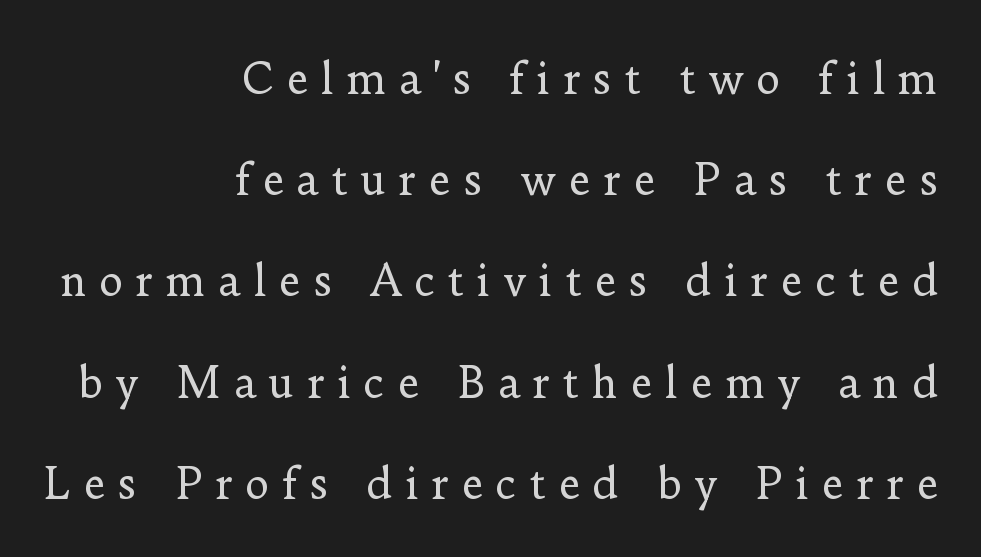
Q: Is the text bold? A: No.
Q: Is the text italic (slanted)? A: No, it is upright.
Q: Is the typeface a serif or a sans-serif typeface? A: Serif.
Q: Is the text underlined? A: No.
Q: How is the paragraph aligned? A: Right-aligned.
Q: Is the spacing between letters normal or unusually wide? A: Unusually wide.
Q: Is the spacing between lines tight, normal or loose? A: Loose.
Q: Width (condensed, normal, or wide)? A: Normal.
Q: Stroke contrast? A: Low.
Q: x-height? A: Small.
Q: Monospaced? A: No.
